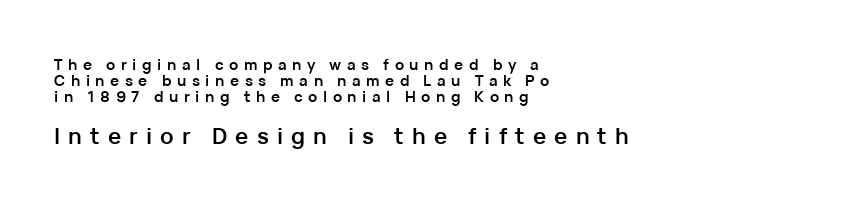
Size hierarchy here favors the trailing block over the leading one. The rendering inserts visible extra space after every character. In terms of leading, this rendering errs on the cramped side. Check under the words: just untouched page. The lines in this sample share a left origin and differ only in where they stop. Caption: bold face, heavy strokes.
